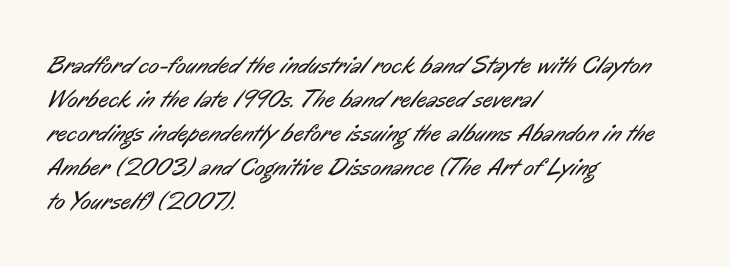
The image shows 25 px text type; set left-aligned, normal line spacing (1.36x), normal letter spacing, not underlined.
